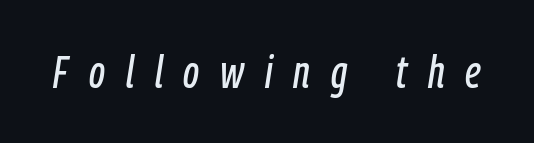
Q: Is the text italic (slanted)? A: Yes, it leans right by about 9 degrees.
Q: Is the text underlined? A: No.
Q: Is the spacing between letters normal or unusually wide? A: Unusually wide.
Q: Width (condensed, normal, or wide)? A: Condensed.
Q: Stroke contrast? A: Low.
Q: x-height? A: Medium.
Q: Monospaced? A: No.
